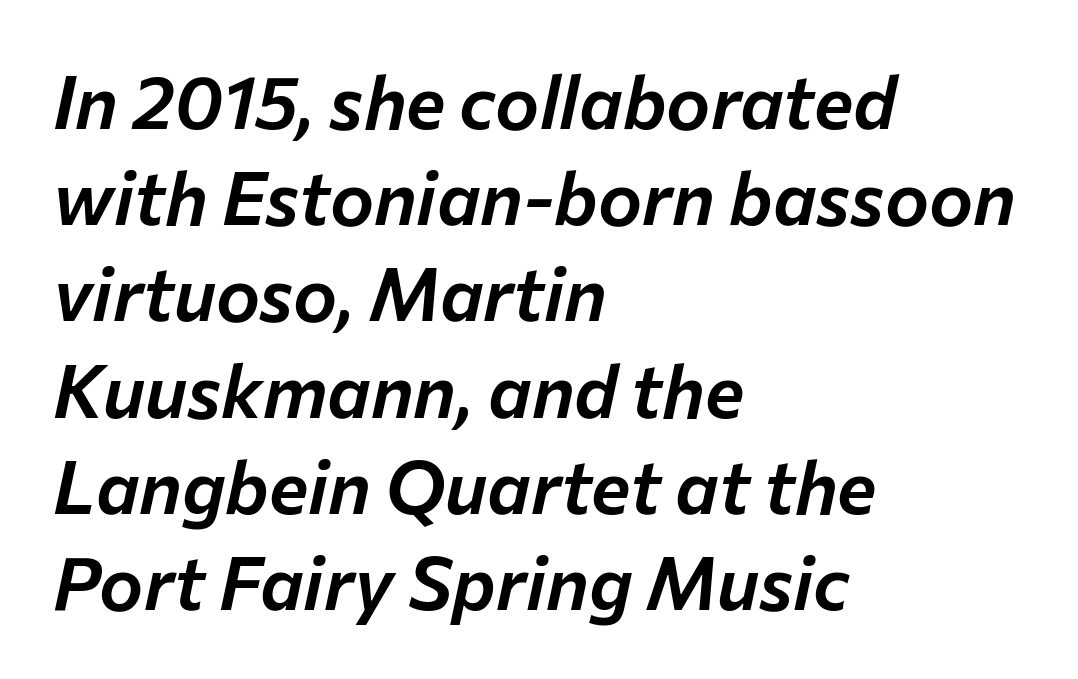
{"italic": "yes", "lean": "right", "slant_degrees": 12, "width": "normal", "stroke_contrast": "low", "x_height": "medium", "monospaced": "no", "underline": "no", "align": "left", "line_spacing": "normal", "line_spacing_ratio": 1.3, "letter_spacing": "normal", "letter_spacing_em": 0.0, "glyph_px": 74}
